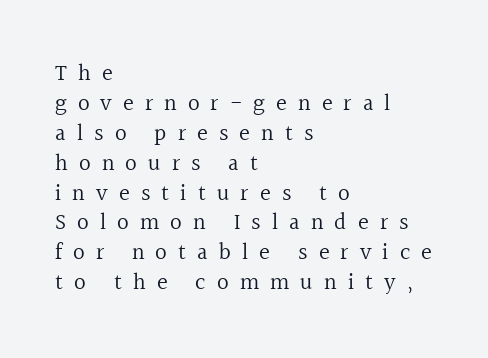
{"italic": "no", "bold": "no", "underline": "no", "align": "left", "line_spacing": "normal", "line_spacing_ratio": 1.3, "letter_spacing": "wide", "letter_spacing_em": 0.48, "glyph_px": 23}
